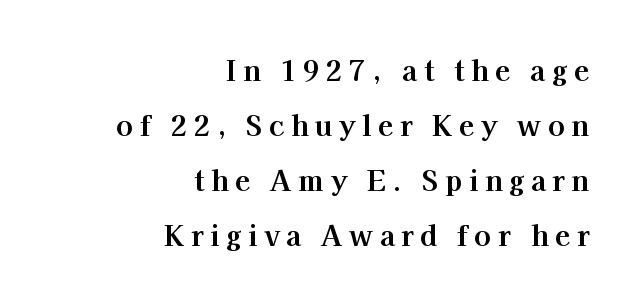
The image shows 28 px bold serif type, upright; set right-aligned, loose line spacing (1.96x), unusually wide letter spacing (+0.23 em), not underlined; high stroke contrast and a medium x-height.
